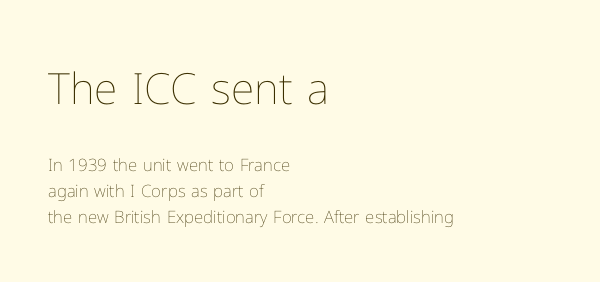
Is there any slant? The stems are plumb. A typesetter would call this leading conventional body-copy spacing. Summary of weight: not heavy and not bold. Two sizes are in play, and the larger belongs to the first block.
